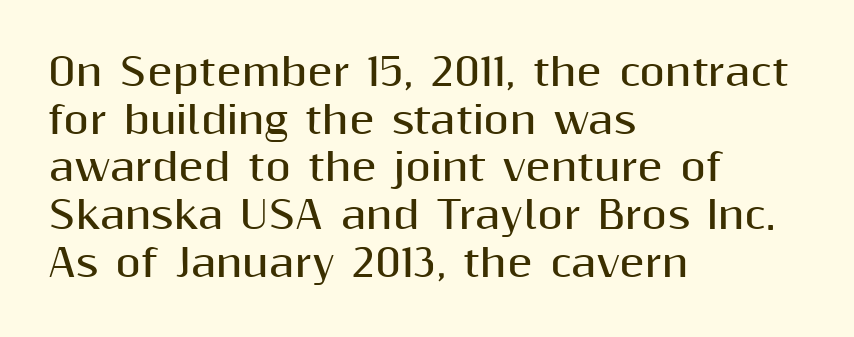
Line spacing here is normal. Underline: absent. The font is running at its bold setting. Does the type have serifs? No, each stem ends abruptly.
